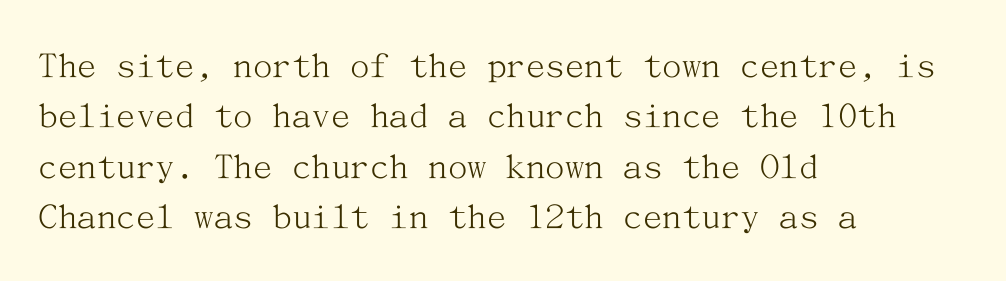
{"serif": "yes", "italic": "no", "bold": "no", "weight": "light", "width": "normal", "stroke_contrast": "medium", "x_height": "medium", "underline": "no", "align": "left", "line_spacing": "normal", "line_spacing_ratio": 1.29, "letter_spacing": "normal", "letter_spacing_em": 0.0, "glyph_px": 39}
